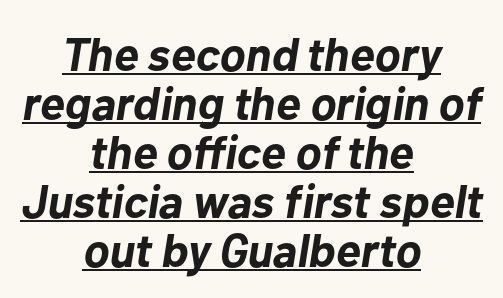
The image shows 47 px bold type, italic (leaning right); set centered, tight line spacing (1.04x), normal letter spacing, underlined; low stroke contrast and a medium x-height.
